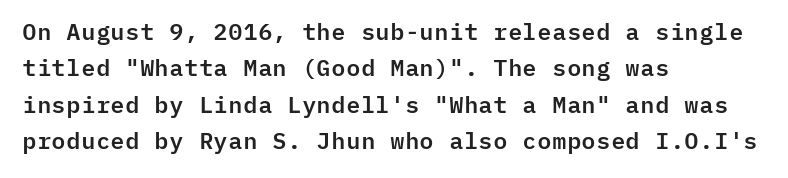
Q: Is the text italic (slanted)? A: No, it is upright.
Q: Is the text underlined? A: No.
Q: How is the paragraph aligned? A: Left-aligned.
Q: Is the spacing between letters normal or unusually wide? A: Normal.
Q: Is the spacing between lines tight, normal or loose? A: Normal.
